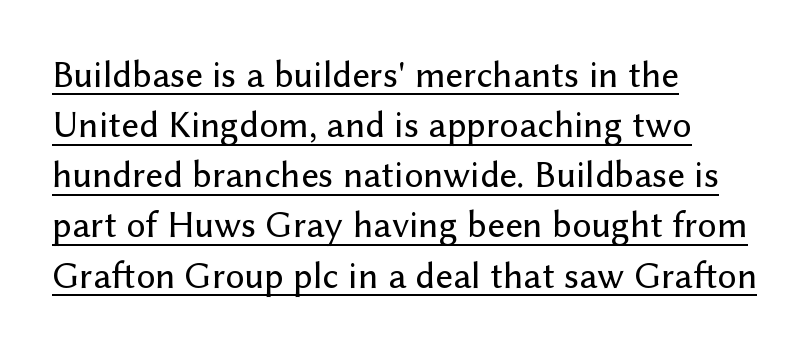
The typesetter chose a ragged-right arrangement here. To sum up the face: it is a sans, with no serifs. These lines are rendered in a variable-pitch font. Nope, not italic — everything's standing straight.
